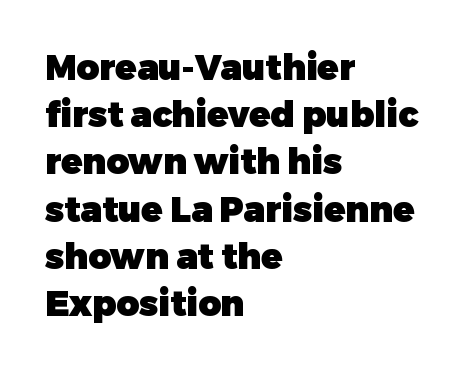
{"serif": "no", "italic": "no", "bold": "yes", "weight": "heavy", "width": "normal", "stroke_contrast": "low", "x_height": "medium", "monospaced": "no", "underline": "no", "align": "left", "line_spacing": "normal", "line_spacing_ratio": 1.35, "letter_spacing": "normal", "letter_spacing_em": 0.0, "glyph_px": 35}
